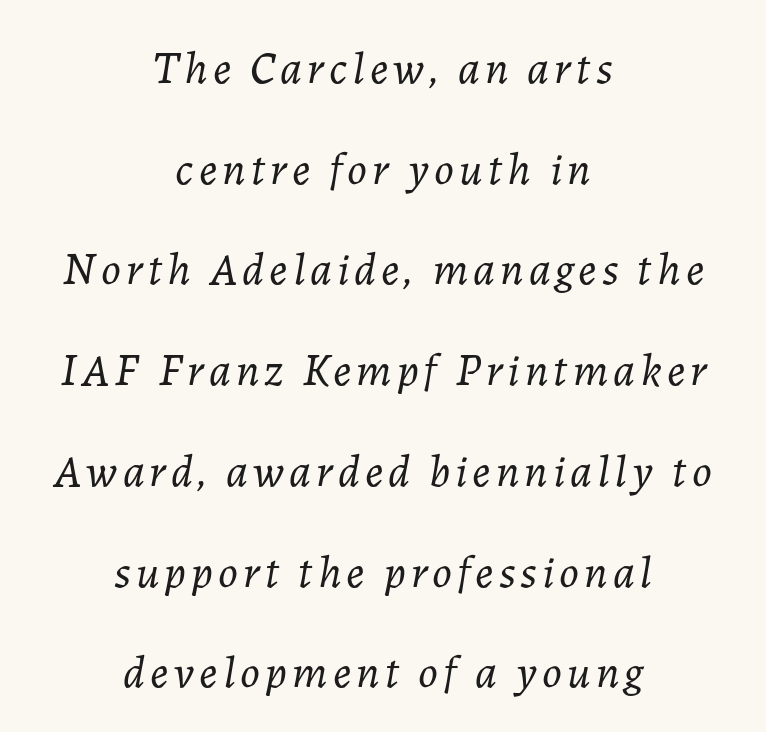
Vertical stems look standard width or narrower in stroke. Tall strokes in this sample are angled rather than plumb. A typesetter would call this proportional, since set widths differ per character. Rows of type keep a wide berth in the vertical direction.
